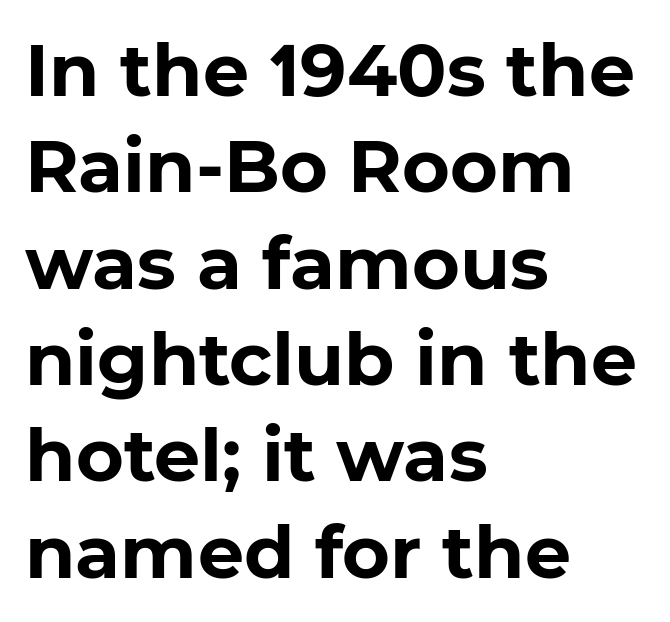
The image shows 73 px bold sans-serif type; set left-aligned, normal line spacing (1.32x), normal letter spacing, not underlined; low stroke contrast and a medium x-height.
